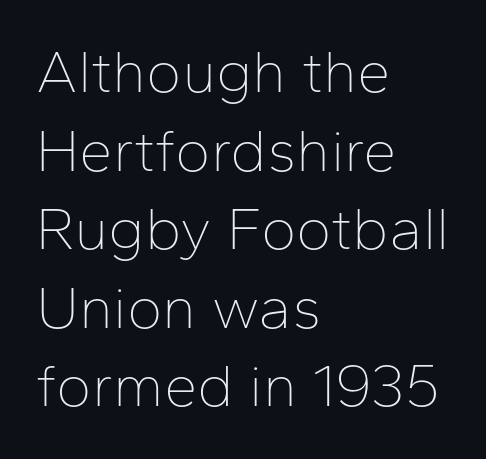
Q: Is the text bold? A: No.
Q: Is the text italic (slanted)? A: No, it is upright.
Q: Is the typeface a serif or a sans-serif typeface? A: Sans-serif.
Q: Is the text underlined? A: No.
Q: How is the paragraph aligned? A: Left-aligned.
Q: Is the spacing between letters normal or unusually wide? A: Normal.
Q: Is the spacing between lines tight, normal or loose? A: Normal.
Q: Width (condensed, normal, or wide)? A: Normal.
Q: Stroke contrast? A: Low.
Q: x-height? A: Medium.
Q: Monospaced? A: No.
